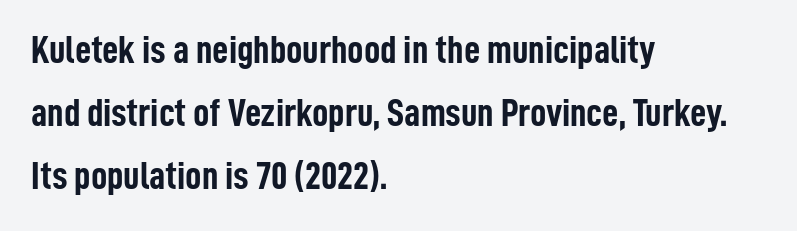
{"serif": "no", "italic": "no", "bold": "yes", "weight": "semibold", "width": "condensed", "stroke_contrast": "low", "x_height": "medium", "monospaced": "no", "underline": "no", "align": "left", "line_spacing": "normal", "line_spacing_ratio": 1.58, "letter_spacing": "normal", "letter_spacing_em": 0.0, "glyph_px": 40}
